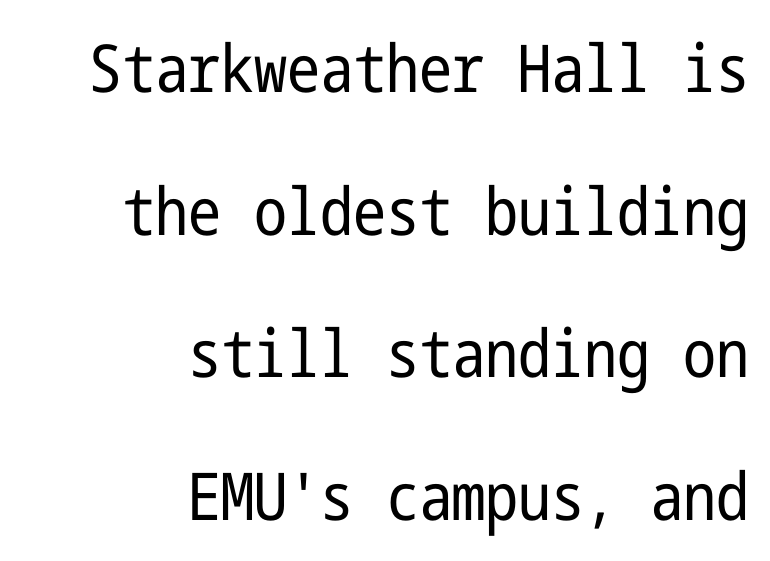
Glance below the letters and you will spot only blank space. You can tell from the bare stems that sans-serif type was used. Observe the ordinary spacing: letters are neighbours, not strangers. The face looks like a standard text weight, possibly lighter.
